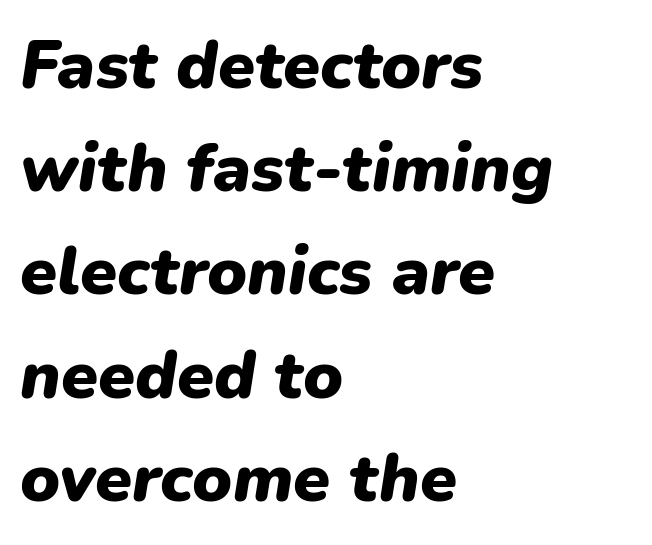
The rendering uses a bold face; every stroke is thick and dark. Leading matches the norm, producing a regular column. The rendering anchors every line to the left-hand side. Nobody drew a line under any word here. Here the designer chose a conventional face with non-uniform glyph widths.
